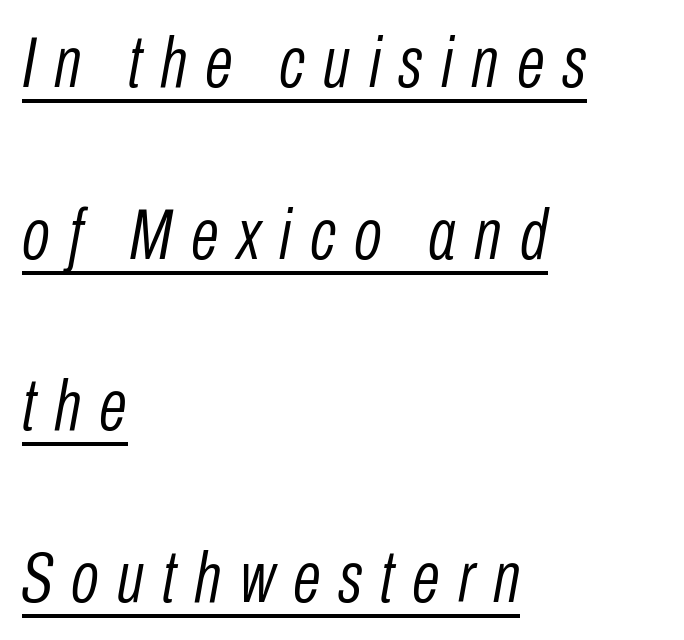
Observe the wide spacing: letters keep a clear distance from each other. Horizontal bands of white between lines are thick stripes. No extra ink here — the face is not bold. This sample has the flowing, uneven cadence of proportional lettering. Line beginnings align vertically; line endings do not.
